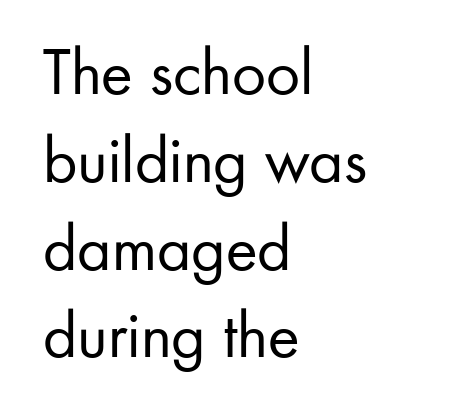
{"serif": "no", "italic": "no", "bold": "no", "weight": "regular", "width": "normal", "stroke_contrast": "low", "x_height": "small", "monospaced": "no", "underline": "no", "align": "left", "line_spacing": "normal", "line_spacing_ratio": 1.31, "letter_spacing": "normal", "letter_spacing_em": 0.0, "glyph_px": 67}
